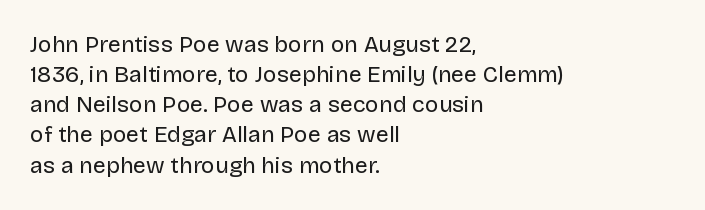
Teacher's note: observe the even left margin — that is flush-left alignment. Does extra space separate the letters? No, they use regular spacing. In terms of posture, this sample is upright. The glyphs are unaccompanied by any horizontal stroke below them. The lines sit at an ordinary, default distance from one another.
